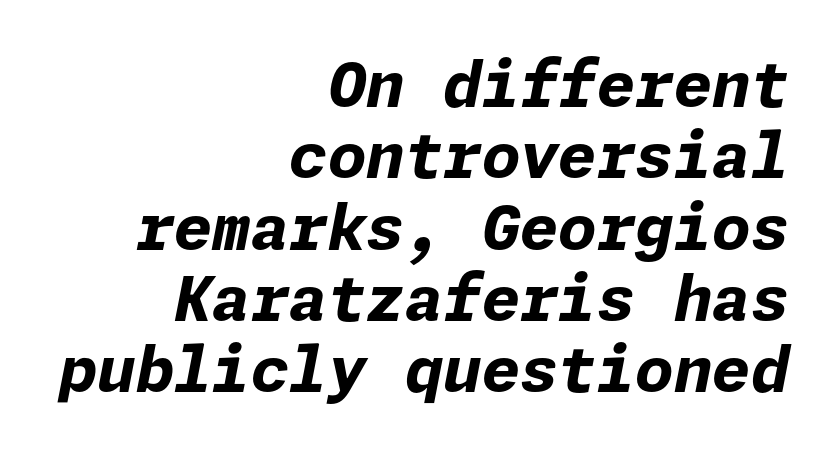
Compared with ordinary roman type, these characters are visibly tilted. One-word summary of the alignment: right. The type is set solid horizontally, with unmodified tracking. This rendering features lettering with no underline. How would I describe the line gaps? Narrow and economical.
